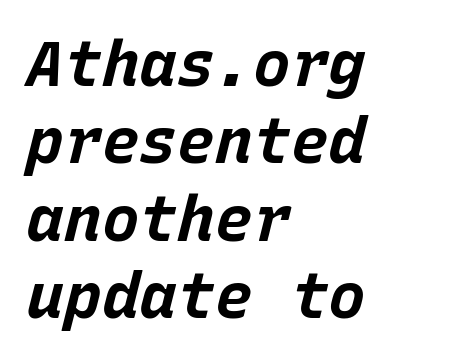
Q: Is the text bold? A: Yes.
Q: Is the text italic (slanted)? A: Yes, it leans right by about 15 degrees.
Q: Is the text underlined? A: No.
Q: How is the paragraph aligned? A: Left-aligned.
Q: Is the spacing between letters normal or unusually wide? A: Normal.
Q: Width (condensed, normal, or wide)? A: Normal.
Q: Stroke contrast? A: Low.
Q: x-height? A: Large.
Q: Monospaced? A: Yes.
